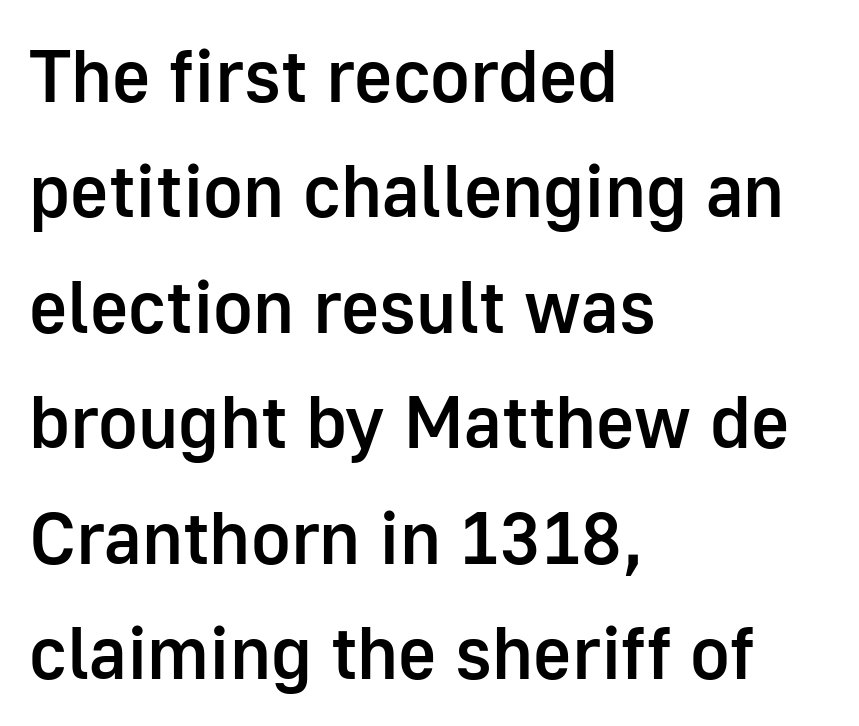
{"serif": "no", "italic": "no", "bold": "semi", "weight": "semibold", "width": "normal", "stroke_contrast": "low", "x_height": "medium", "monospaced": "no", "underline": "no", "align": "left", "line_spacing": "normal", "line_spacing_ratio": 1.56, "letter_spacing": "normal", "letter_spacing_em": 0.0, "glyph_px": 74}
